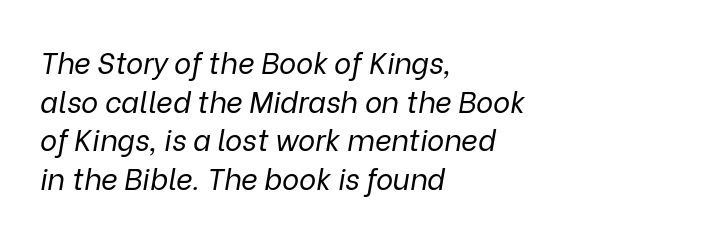
The image shows 29 px regular-weight type, italic (leaning right); set left-aligned, normal line spacing (1.33x), normal letter spacing, not underlined; low stroke contrast and a medium x-height.
